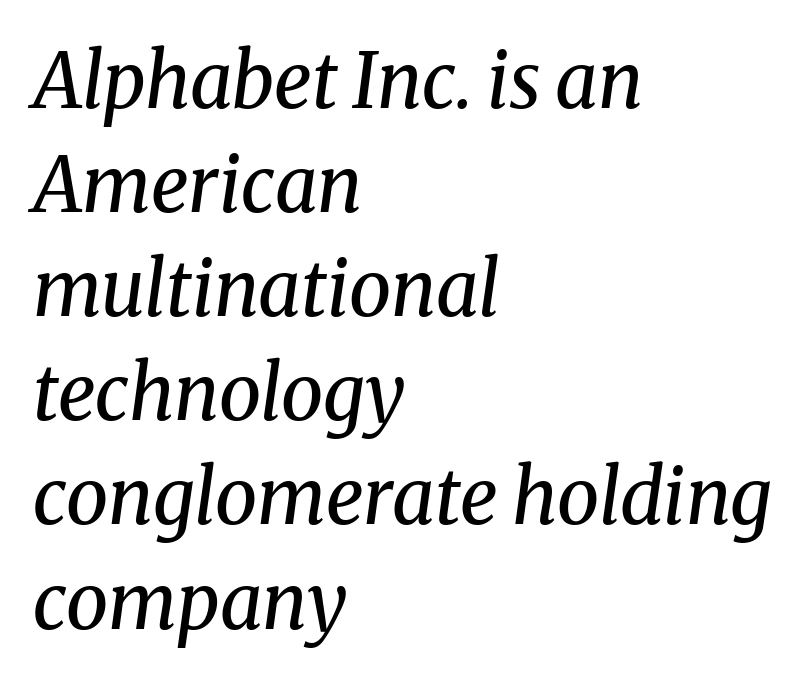
Q: Is the text bold? A: No.
Q: Is the text italic (slanted)? A: Yes, it leans right by about 8 degrees.
Q: Is the typeface a serif or a sans-serif typeface? A: Serif.
Q: Is the text underlined? A: No.
Q: How is the paragraph aligned? A: Left-aligned.
Q: Is the spacing between letters normal or unusually wide? A: Normal.
Q: Is the spacing between lines tight, normal or loose? A: Normal.
Q: Width (condensed, normal, or wide)? A: Normal.
Q: Stroke contrast? A: Medium.
Q: x-height? A: Medium.
Q: Monospaced? A: No.
